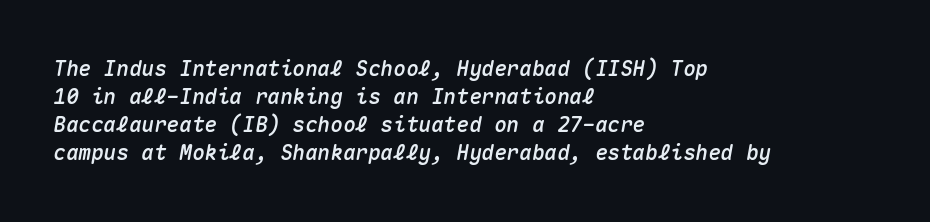
{"italic": "yes", "lean": "right", "slant_degrees": 10, "underline": "no", "align": "left", "line_spacing": "normal", "line_spacing_ratio": 1.34, "letter_spacing": "normal", "letter_spacing_em": 0.0, "glyph_px": 21}
